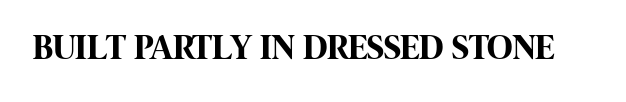
The image shows 35 px bold, condensed sans-serif type, upright; set normal letter spacing, not underlined; high stroke contrast and a large x-height.
